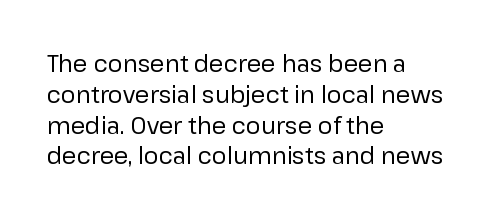
Descenders are the only things crossing below the line. The font sits on the lighter half of the weight spectrum, regular included. Does the copy run flush right? No — it runs flush left. Vertically, the passage feels balanced, rows spaced as you'd expect.
